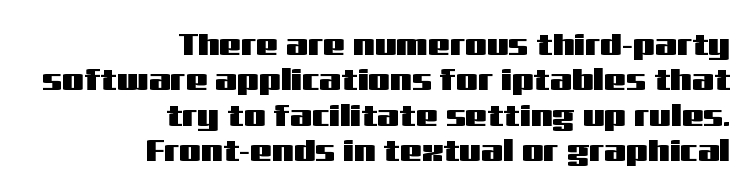
The space beneath each line is pristine and unruled. Nothing sits at the stroke ends, so this counts as sans-serif. Varying glyph widths throughout — classic text-font behaviour. The type sits square on the baseline with zero lean. No extra tracking has been applied to these lines.
